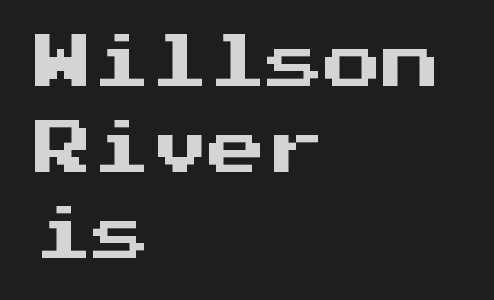
Q: Is the text italic (slanted)? A: No, it is upright.
Q: Is the typeface a serif or a sans-serif typeface? A: Sans-serif.
Q: Is the text underlined? A: No.
Q: How is the paragraph aligned? A: Left-aligned.
Q: Is the spacing between letters normal or unusually wide? A: Normal.
Q: Is the spacing between lines tight, normal or loose? A: Normal.
Q: Width (condensed, normal, or wide)? A: Normal.
Q: Stroke contrast? A: Medium.
Q: x-height? A: Medium.
Q: Monospaced? A: Yes.
